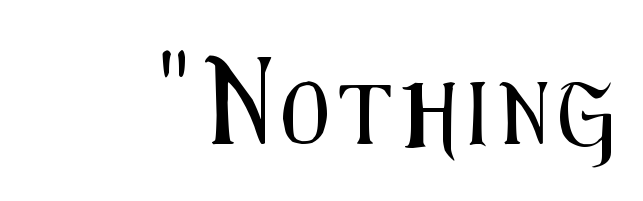
{"italic": "no", "width": "condensed", "stroke_contrast": "medium", "x_height": "medium", "monospaced": "no", "underline": "no", "glyph_px": 61}
